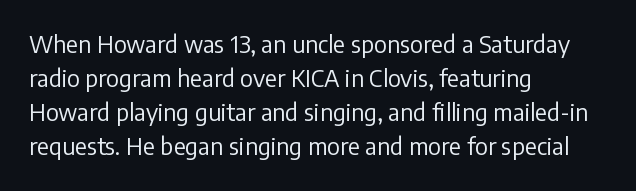
The type sits square on the baseline with zero lean. Stem width sits at or under what a default text font uses. Horizontally, the lines are justified to the leading edge only. This sample keeps an unexceptional amount of space between lines. The space beneath each line is pristine and unruled. There is no visible air inserted between adjacent glyphs.
